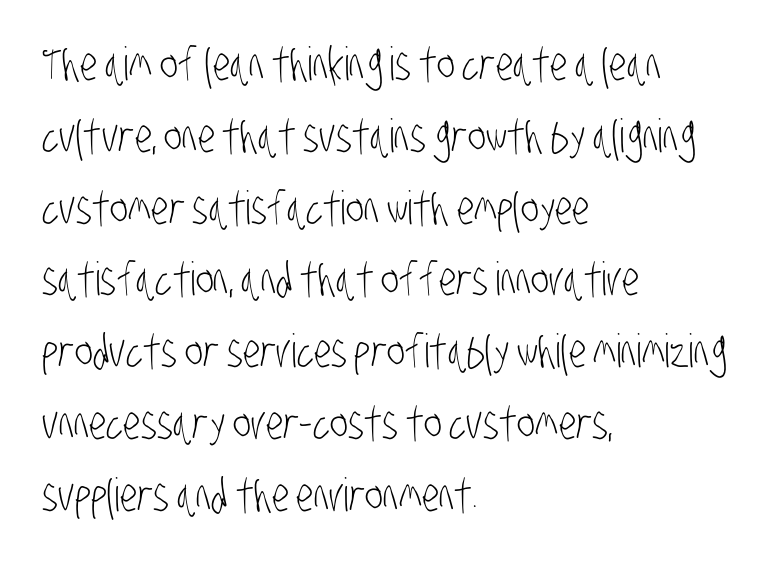
{"serif": "no", "bold": "no", "weight": "light", "width": "condensed", "stroke_contrast": "low", "x_height": "large", "monospaced": "no", "underline": "no", "align": "left", "line_spacing": "normal", "line_spacing_ratio": 1.56, "letter_spacing": "normal", "letter_spacing_em": 0.0, "glyph_px": 46}
